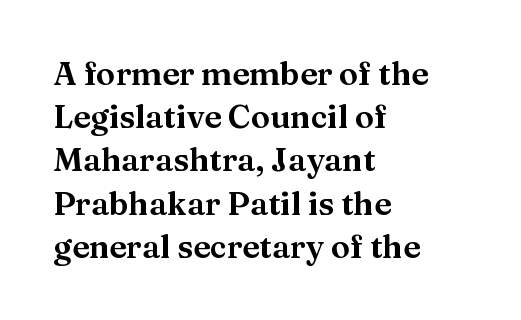
{"serif": "yes", "italic": "no", "width": "wide", "stroke_contrast": "medium", "x_height": "medium", "monospaced": "no", "underline": "no", "align": "left", "line_spacing": "normal", "line_spacing_ratio": 1.35, "letter_spacing": "normal", "letter_spacing_em": 0.0, "glyph_px": 32}
